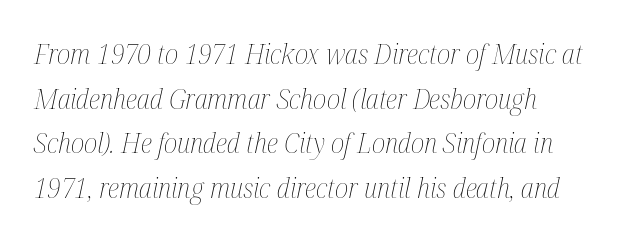
The image shows 28 px thin, condensed type, italic (leaning right); set left-aligned, normal line spacing (1.59x), normal letter spacing, not underlined; medium stroke contrast and a medium x-height.
